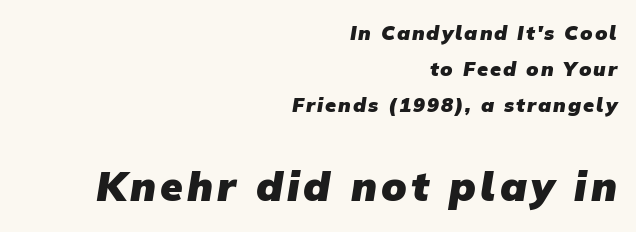
Plain, unruled lines of type. The later block is typeset at a bigger size than the earlier block. The font is running at its bold setting. Typeset ragged left — the right edge is the straight one.
